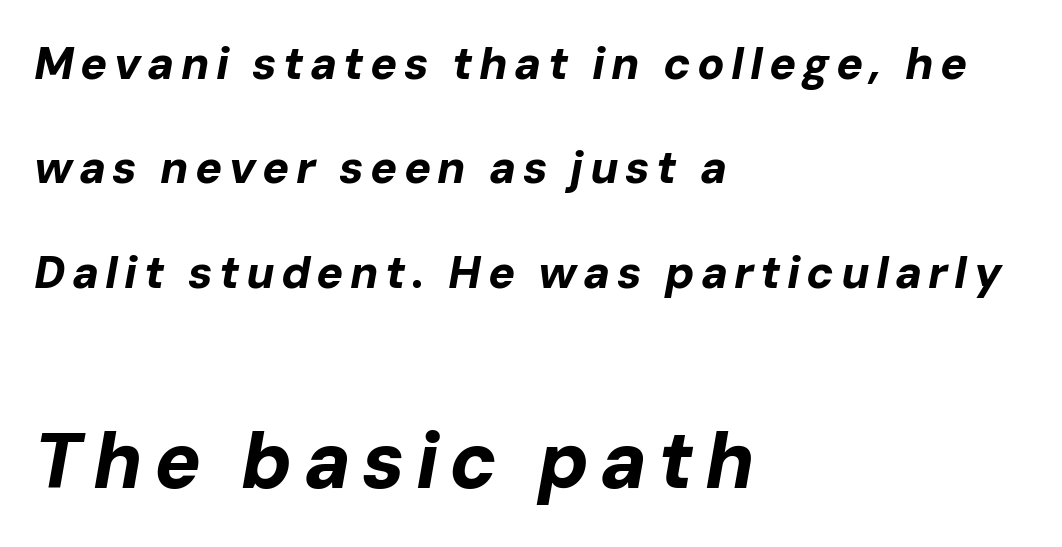
{"italic": "yes", "lean": "right", "slant_degrees": 10, "bold": "yes", "weight": "bold", "width": "normal", "stroke_contrast": "low", "x_height": "medium", "monospaced": "no", "underline": "no", "align": "left", "line_spacing": "loose", "line_spacing_ratio": 2.32, "larger_block": "second", "size_ratio": 1.73, "glyph_px": 78}
